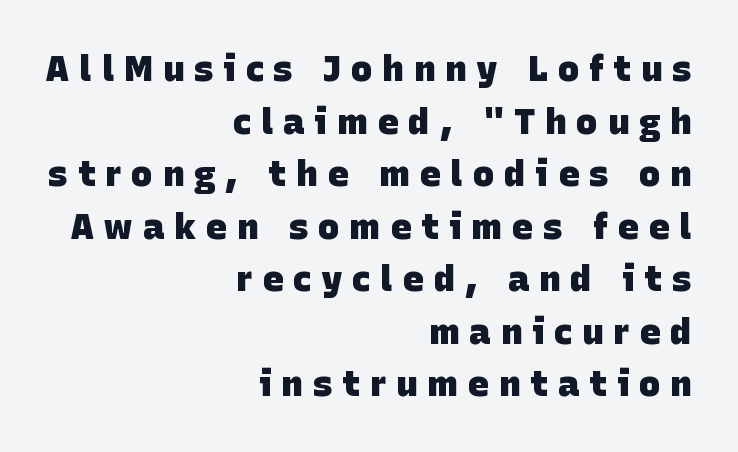
Q: Is the text bold? A: Yes.
Q: Is the typeface a serif or a sans-serif typeface? A: Sans-serif.
Q: Is the text underlined? A: No.
Q: How is the paragraph aligned? A: Right-aligned.
Q: Is the spacing between letters normal or unusually wide? A: Unusually wide.
Q: Is the spacing between lines tight, normal or loose? A: Normal.
Q: Width (condensed, normal, or wide)? A: Normal.
Q: Stroke contrast? A: Low.
Q: x-height? A: Large.
Q: Monospaced? A: No.
